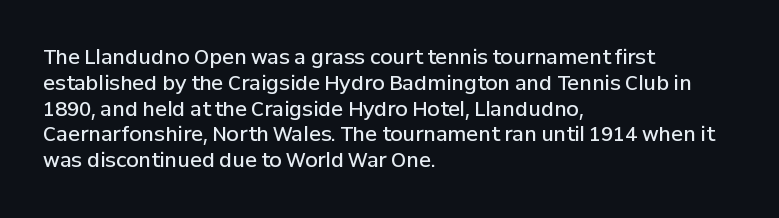
The image shows 20 px text type, upright; set left-aligned, normal line spacing (1.29x), normal letter spacing, not underlined.
